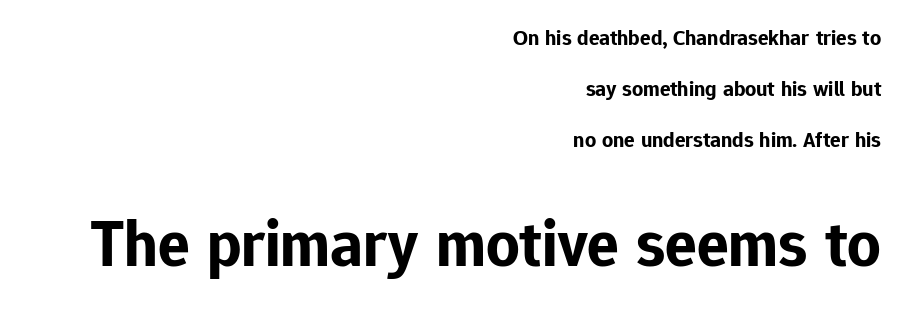
The image shows 66 px bold sans-serif type, upright; set right-aligned, loose line spacing (2.32x), normal letter spacing, not underlined; the second (bottom) block is 3.0x larger; low stroke contrast and a medium x-height.
